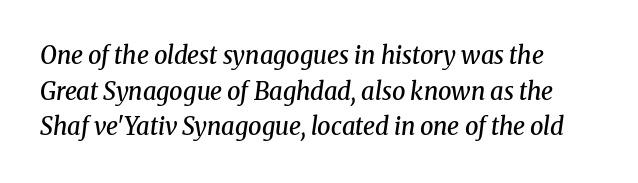
The image shows 24 px text type, italic (leaning right); set normal line spacing (1.48x), normal letter spacing, not underlined.
